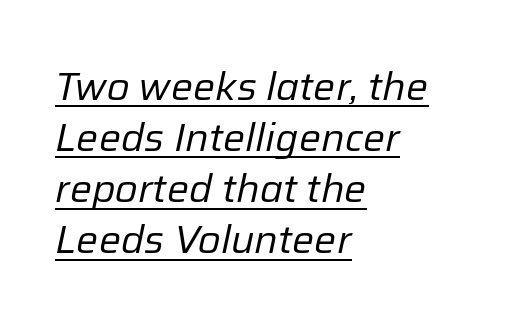
{"italic": "yes", "lean": "right", "slant_degrees": 12, "bold": "no", "weight": "regular", "width": "normal", "stroke_contrast": "low", "x_height": "medium", "monospaced": "no", "underline": "yes", "align": "left", "line_spacing": "normal", "line_spacing_ratio": 1.31, "letter_spacing": "normal", "letter_spacing_em": 0.0, "glyph_px": 39}
